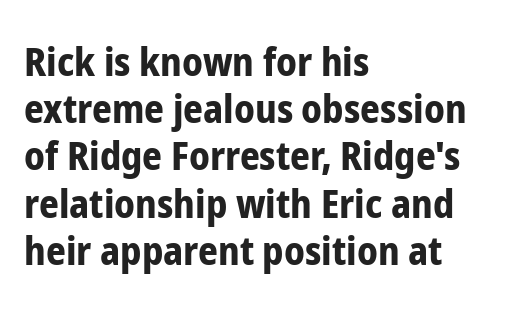
{"serif": "no", "italic": "no", "bold": "yes", "weight": "bold", "width": "condensed", "stroke_contrast": "low", "x_height": "medium", "monospaced": "no", "underline": "no", "align": "left", "line_spacing_ratio": 1.21, "letter_spacing": "normal", "letter_spacing_em": 0.0, "glyph_px": 39}
